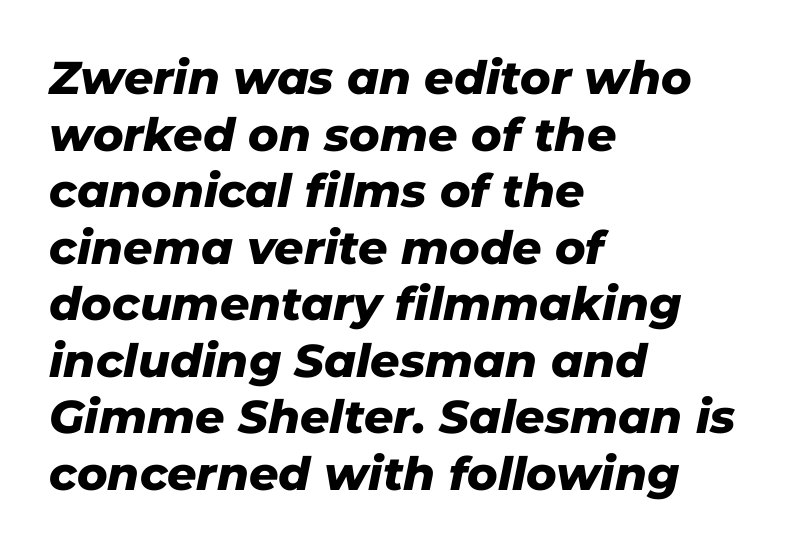
The image shows 46 px heavy type, italic (leaning right); set left-aligned, line spacing 1.23x, normal letter spacing, not underlined; low stroke contrast and a medium x-height.
